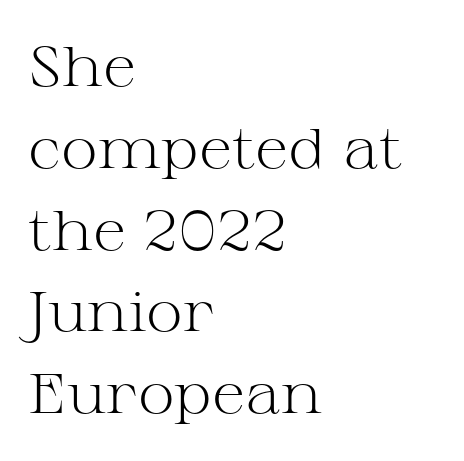
The image shows 56 px light, wide serif type, upright; set left-aligned, normal line spacing (1.46x), normal letter spacing, not underlined; medium stroke contrast and a medium x-height.
